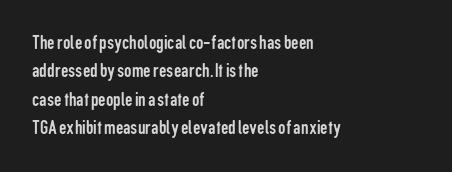
Evenly set lines give the paragraph a standard silhouette. Students, note that the glyphs here touch the page at normal intervals. In terms of posture, this sample is upright. Typeset ragged right — the left edge is the straight one.
